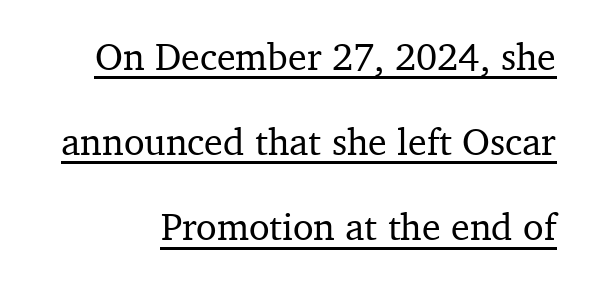
Is the letter spacing exaggerated? No — it looks like the ordinary default. Each line of the rendering has a horizontal stroke beneath the glyphs. Loosely led — the rows are spread out. These lines are composed in type with serifs.
